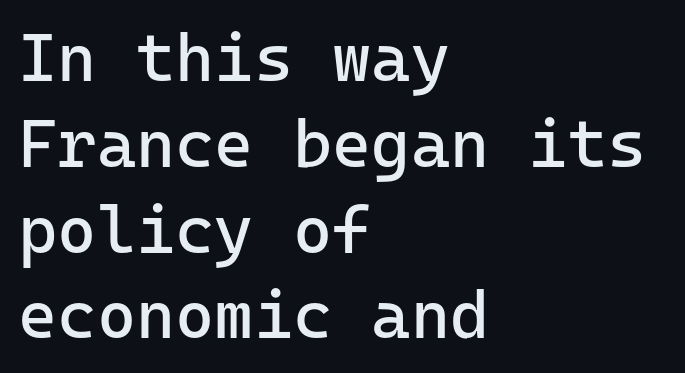
Bold? No — there's no thickening of the strokes. Left-aligned paragraph, ragged on the right. If you measured baseline to baseline, you'd find a middling distance. Short note: letters normally spaced. Ascenders rise straight up at ninety degrees. Descender tails drop into unmarked territory.
